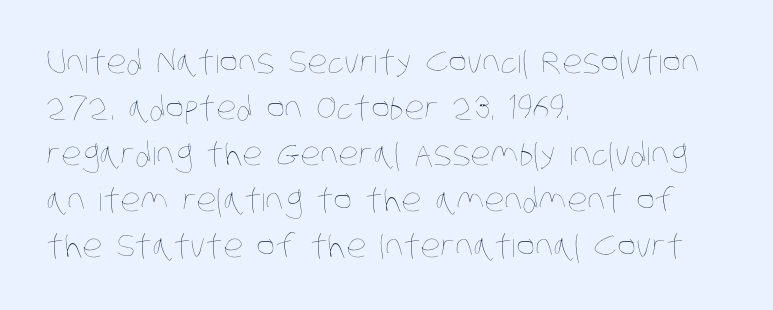
The image shows 32 px thin, condensed type; set left-aligned, normal line spacing (1.44x), normal letter spacing, not underlined; low stroke contrast and a large x-height.
